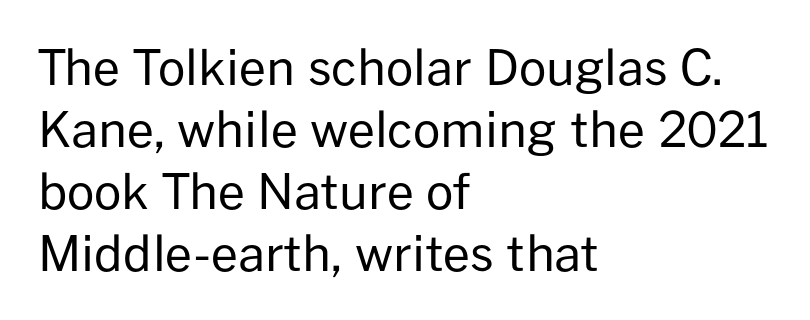
Posture: upright roman. These lines are rendered in a variable-pitch font. The passage shown has conventional tracking throughout. The typeface has the unassuming heft of standard copy or less. Which margin do the lines hug? The left one — the right edge is uneven.
